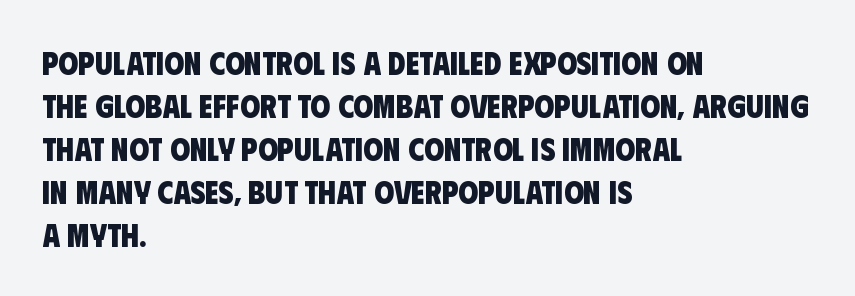
{"serif": "no", "bold": "yes", "weight": "heavy", "width": "condensed", "stroke_contrast": "low", "x_height": "large", "monospaced": "no", "underline": "no", "align": "left", "line_spacing": "normal", "line_spacing_ratio": 1.34, "letter_spacing": "normal", "letter_spacing_em": 0.0, "glyph_px": 32}
